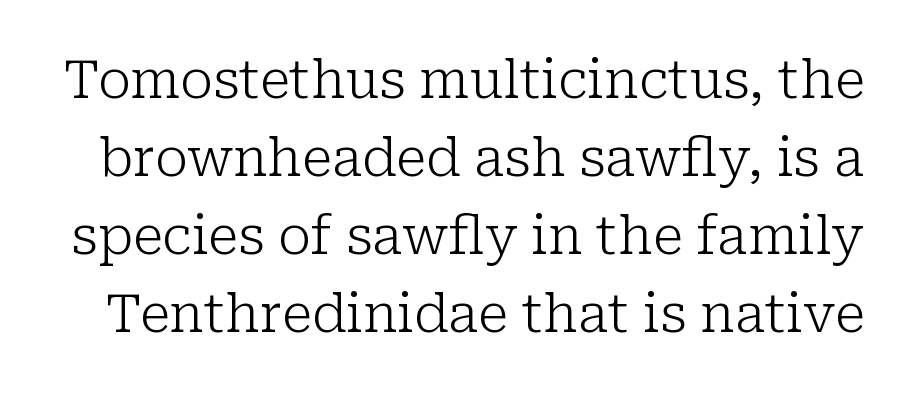
Q: Is the text bold? A: No.
Q: Is the text italic (slanted)? A: No, it is upright.
Q: Is the typeface a serif or a sans-serif typeface? A: Serif.
Q: Is the text underlined? A: No.
Q: Is the spacing between letters normal or unusually wide? A: Normal.
Q: Is the spacing between lines tight, normal or loose? A: Normal.
Q: Width (condensed, normal, or wide)? A: Normal.
Q: Stroke contrast? A: Low.
Q: x-height? A: Medium.
Q: Monospaced? A: No.
